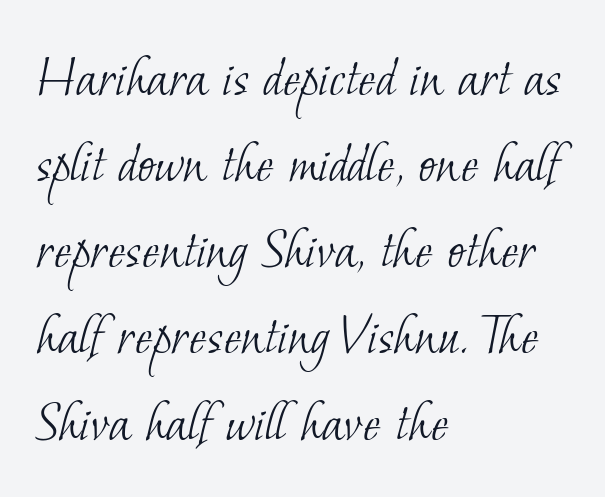
Q: Is the text bold? A: No.
Q: Is the typeface a serif or a sans-serif typeface? A: Serif.
Q: Is the text underlined? A: No.
Q: How is the paragraph aligned? A: Left-aligned.
Q: Is the spacing between letters normal or unusually wide? A: Normal.
Q: Is the spacing between lines tight, normal or loose? A: Normal.
Q: Width (condensed, normal, or wide)? A: Normal.
Q: Stroke contrast? A: Low.
Q: x-height? A: Small.
Q: Monospaced? A: No.
